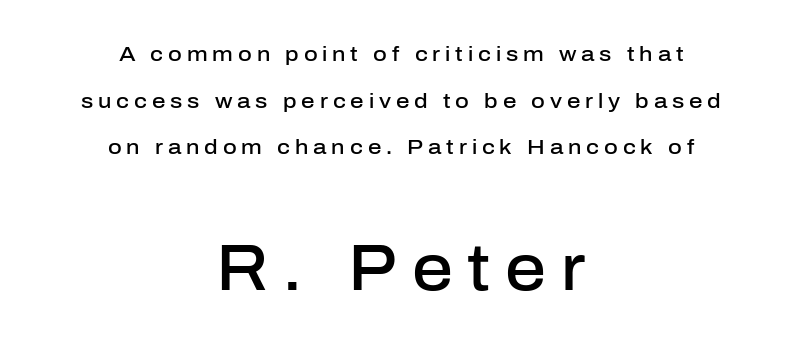
Q: Is the text bold? A: Semi-bold.
Q: Is the text italic (slanted)? A: No, it is upright.
Q: Is the typeface a serif or a sans-serif typeface? A: Sans-serif.
Q: Is the text underlined? A: No.
Q: How is the paragraph aligned? A: Centered.
Q: Is the spacing between letters normal or unusually wide? A: Unusually wide.
Q: Is the spacing between lines tight, normal or loose? A: Loose.
Q: Which block of text is set in a larger size, the first (top) or the second (bottom)? A: The second (bottom) one.
Q: Width (condensed, normal, or wide)? A: Normal.
Q: Stroke contrast? A: Low.
Q: x-height? A: Medium.
Q: Monospaced? A: No.
